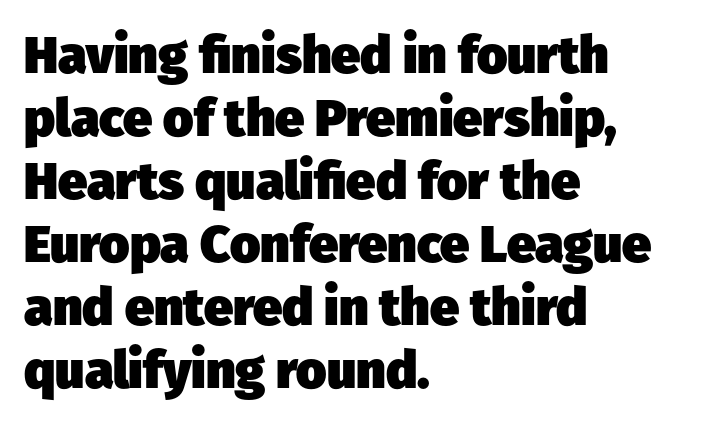
Nobody touched the tracking dial on this one. Set as a true bold cut, around the 700 mark. The rag falls on the right side of this text block. Character widths vary here, with narrow letters taking less room than wide ones. Grotesque or geometric, the face here clearly has no serifs.
